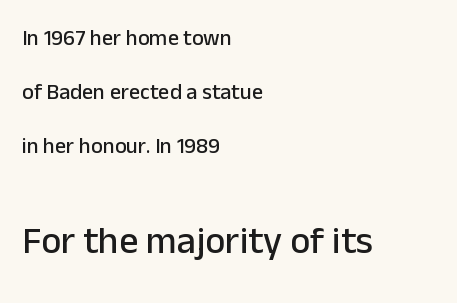
Q: Is the text italic (slanted)? A: No, it is upright.
Q: Is the typeface a serif or a sans-serif typeface? A: Sans-serif.
Q: Is the text underlined? A: No.
Q: How is the paragraph aligned? A: Left-aligned.
Q: Is the spacing between letters normal or unusually wide? A: Normal.
Q: Is the spacing between lines tight, normal or loose? A: Loose.
Q: Which block of text is set in a larger size, the first (top) or the second (bottom)? A: The second (bottom) one.
Q: Width (condensed, normal, or wide)? A: Normal.
Q: Stroke contrast? A: Low.
Q: x-height? A: Medium.
Q: Monospaced? A: No.
